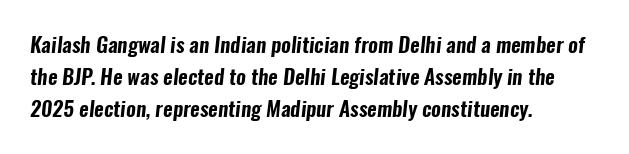
This block has exactly the height ordinary leading produces. Line beginnings align vertically; line endings do not. Descenders are the only things crossing below the line. Nothing unusual about the tracking: characters are spaced as the font intends.
